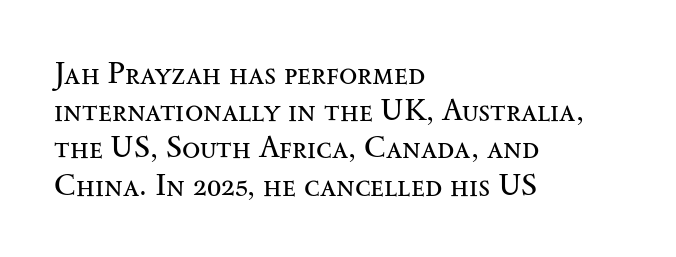
{"serif": "yes", "italic": "no", "bold": "no", "weight": "regular", "width": "wide", "stroke_contrast": "medium", "x_height": "small", "monospaced": "no", "underline": "no", "align": "left", "line_spacing_ratio": 1.24, "letter_spacing": "normal", "letter_spacing_em": 0.0, "glyph_px": 30}
